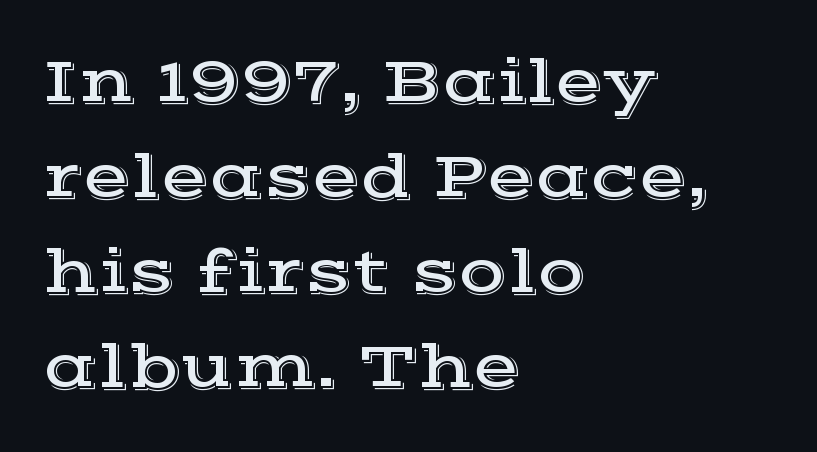
{"serif": "yes", "italic": "no", "width": "wide", "x_height": "medium", "monospaced": "no", "underline": "no", "align": "left", "line_spacing": "normal", "line_spacing_ratio": 1.51, "letter_spacing": "normal", "letter_spacing_em": 0.0, "glyph_px": 63}
